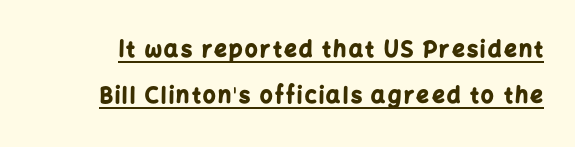
Looks like someone drew a line under every word here. Strong, thick strokes mark this as bold type. Style check: upright. Widely set lines give the paragraph a tall, airy silhouette.
